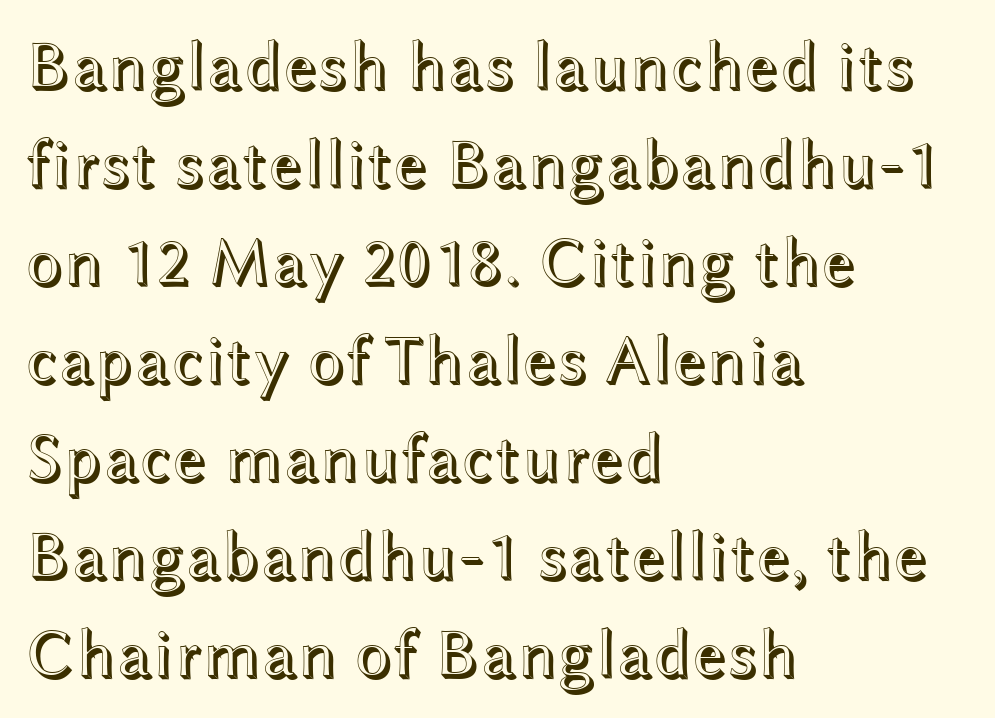
The image shows 68 px wide type, upright; set left-aligned, normal line spacing (1.44x), normal letter spacing, not underlined; a medium x-height.
